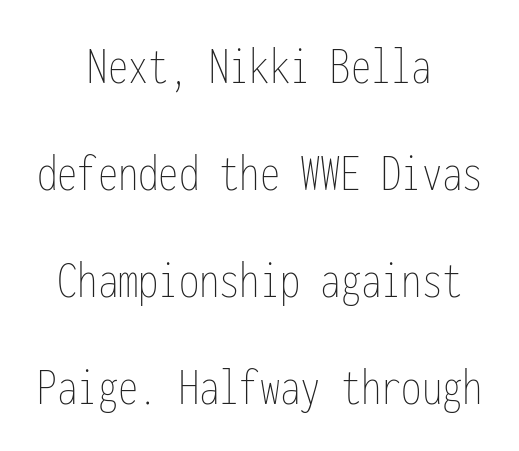
The weight would be labelled regular, book, light, or lighter still. Caption: standard tracking, unaltered. This rendering features lettering with no underline. The typesetter chose a symmetrical, centered arrangement here.
